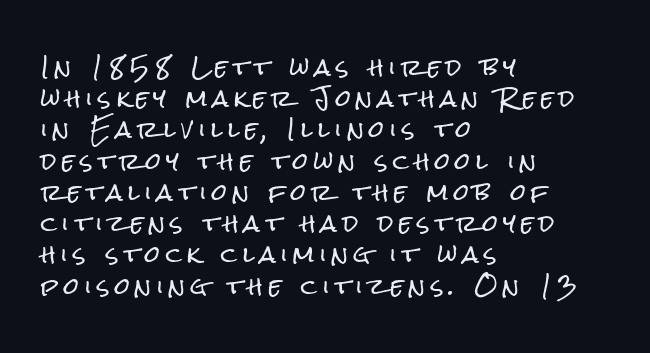
Q: Is the text italic (slanted)? A: No, it is upright.
Q: Is the text underlined? A: No.
Q: How is the paragraph aligned? A: Left-aligned.
Q: Is the spacing between letters normal or unusually wide? A: Unusually wide.
Q: Is the spacing between lines tight, normal or loose? A: Normal.
